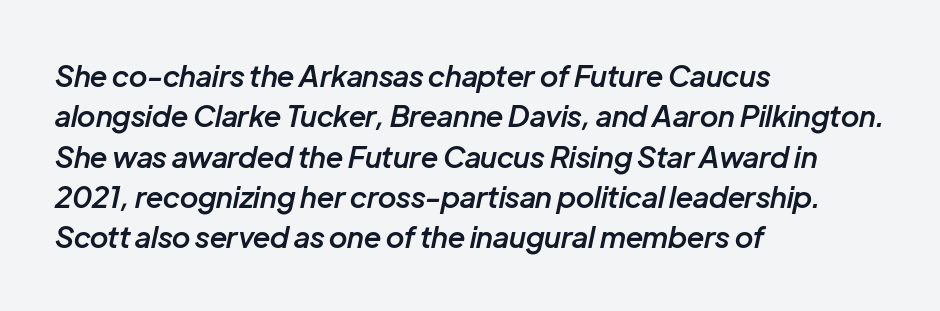
Q: Is the text bold? A: Semi-bold.
Q: Is the text italic (slanted)? A: Yes, it leans right by about 12 degrees.
Q: Is the text underlined? A: No.
Q: How is the paragraph aligned? A: Left-aligned.
Q: Is the spacing between letters normal or unusually wide? A: Normal.
Q: Is the spacing between lines tight, normal or loose? A: Normal.
Q: Width (condensed, normal, or wide)? A: Normal.
Q: Stroke contrast? A: Low.
Q: x-height? A: Medium.
Q: Monospaced? A: No.
